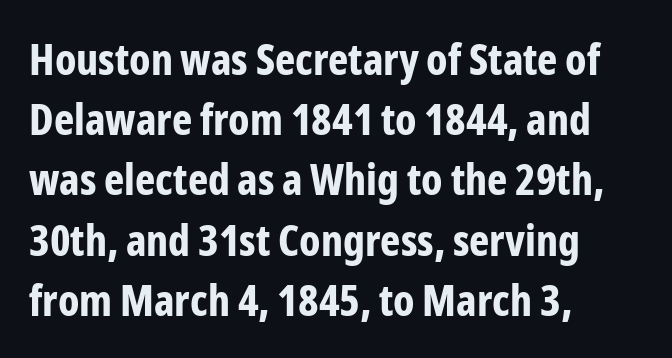
{"serif": "no", "italic": "no", "bold": "yes", "weight": "bold", "width": "condensed", "stroke_contrast": "low", "x_height": "medium", "monospaced": "no", "underline": "no", "align": "left", "line_spacing": "normal", "line_spacing_ratio": 1.4, "letter_spacing": "normal", "letter_spacing_em": 0.0, "glyph_px": 43}
